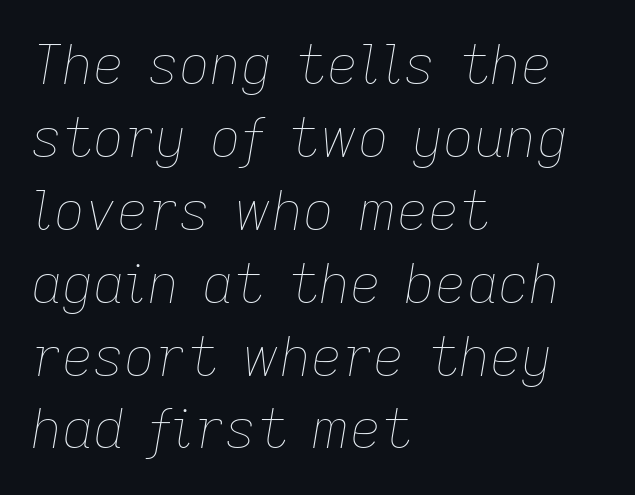
Think of a printed novel: that variable character pitch is what you see here. Nobody touched the tracking dial on this one. No word sits above an underline. A normal amount of white space separates one row of letters from the next. The passage shown is not bold in any degree.
